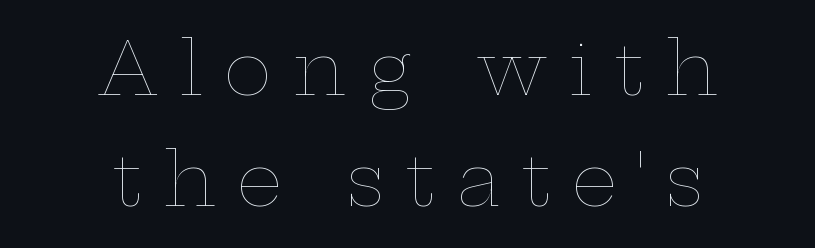
{"italic": "no", "bold": "no", "weight": "thin", "width": "wide", "stroke_contrast": "low", "x_height": "medium", "monospaced": "no", "underline": "no", "align": "center", "line_spacing": "normal", "line_spacing_ratio": 1.54, "letter_spacing": "wide", "letter_spacing_em": 0.29, "glyph_px": 72}
